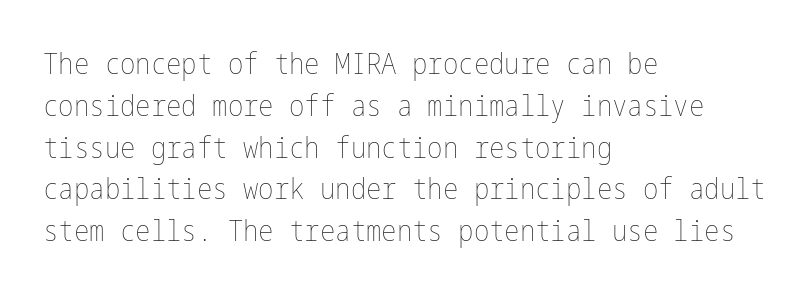
A typesetter would call this zero additional tracking. Underlining? Definitely not there. In terms of leading, this rendering sits right in the middle. These glyphs show unthickened strokes, regular width or finer. The font's upright variant was chosen for this text.
